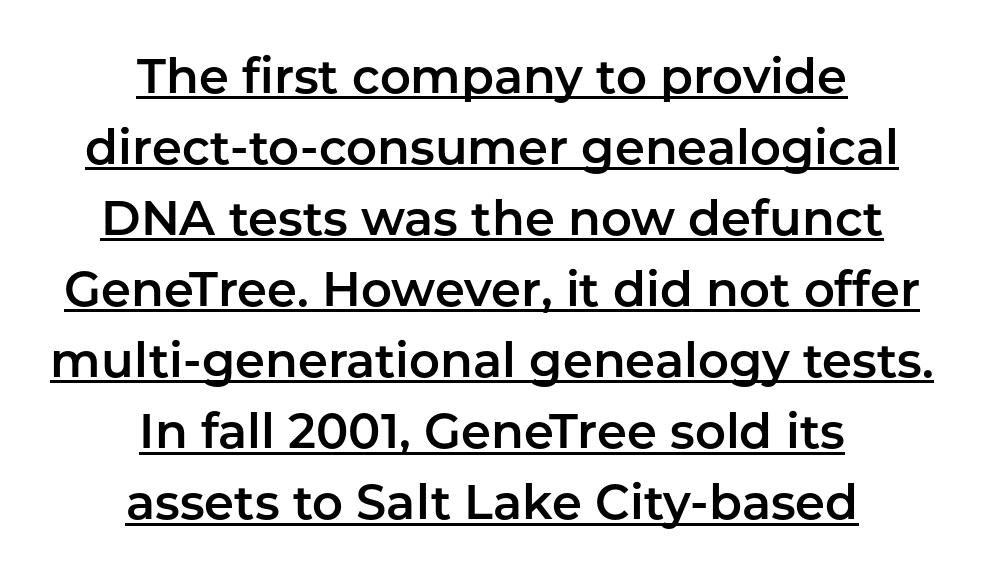
{"serif": "no", "italic": "no", "width": "normal", "stroke_contrast": "low", "x_height": "medium", "monospaced": "no", "underline": "yes", "align": "center", "line_spacing": "normal", "line_spacing_ratio": 1.48, "letter_spacing": "normal", "letter_spacing_em": 0.0, "glyph_px": 48}
